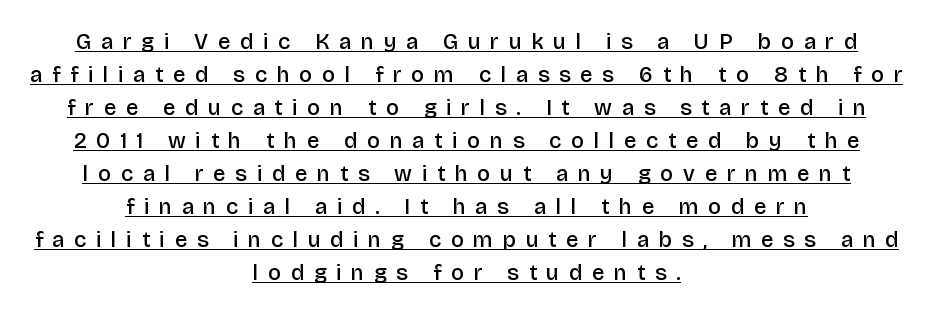
Q: Is the text bold? A: Semi-bold.
Q: Is the text italic (slanted)? A: No, it is upright.
Q: Is the text underlined? A: Yes.
Q: How is the paragraph aligned? A: Centered.
Q: Is the spacing between letters normal or unusually wide? A: Unusually wide.
Q: Is the spacing between lines tight, normal or loose? A: Normal.
